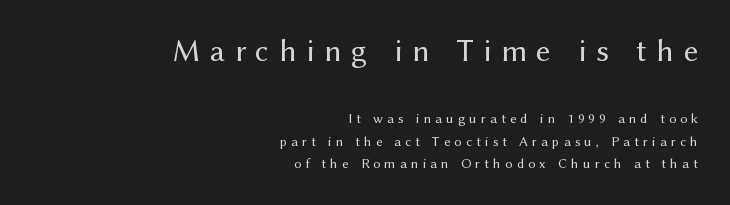
The image shows 32 px regular-weight sans-serif type, upright; set right-aligned, normal line spacing (1.63x), unusually wide letter spacing (+0.3 em), not underlined; the first (top) block is 2.29x larger; medium stroke contrast and a medium x-height.
